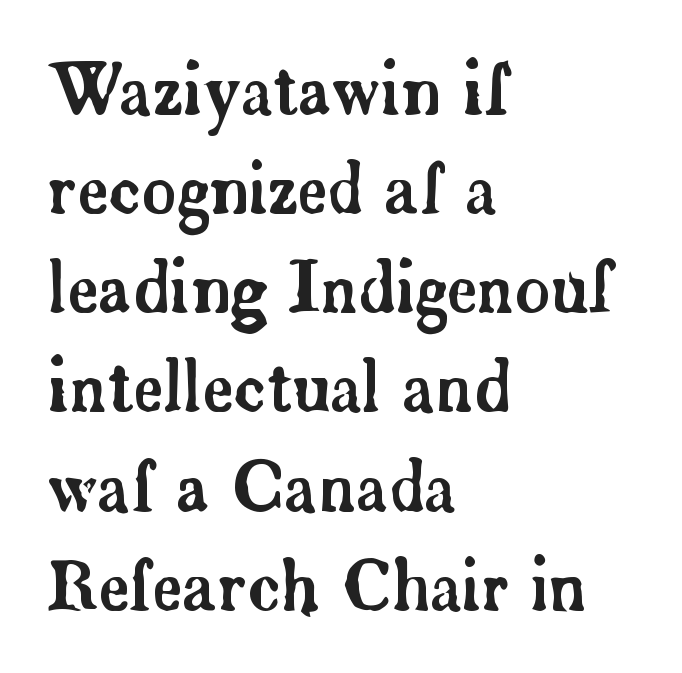
Q: Is the text italic (slanted)? A: No, it is upright.
Q: Is the typeface a serif or a sans-serif typeface? A: Serif.
Q: Is the text underlined? A: No.
Q: How is the paragraph aligned? A: Left-aligned.
Q: Is the spacing between letters normal or unusually wide? A: Normal.
Q: Is the spacing between lines tight, normal or loose? A: Normal.
Q: Width (condensed, normal, or wide)? A: Normal.
Q: Stroke contrast? A: Low.
Q: x-height? A: Small.
Q: Monospaced? A: No.
